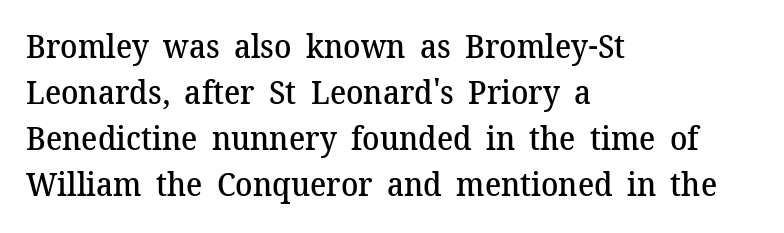
{"serif": "yes", "italic": "no", "bold": "semi", "weight": "semibold", "width": "normal", "stroke_contrast": "medium", "x_height": "medium", "monospaced": "no", "underline": "no", "align": "left", "line_spacing": "normal", "line_spacing_ratio": 1.44, "letter_spacing": "normal", "letter_spacing_em": 0.0, "glyph_px": 32}
